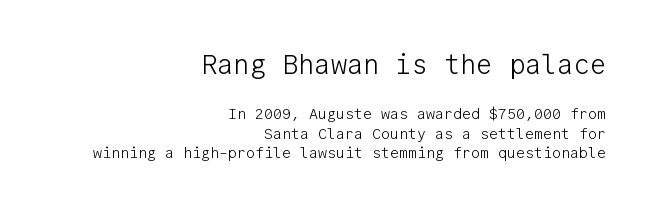
A roman cut, with each character standing at attention. What stands out about the letter spacing? Nothing — it is the standard amount. Compared with a typical body face, this is equally light or lighter still. The designer left line spacing at the default.
